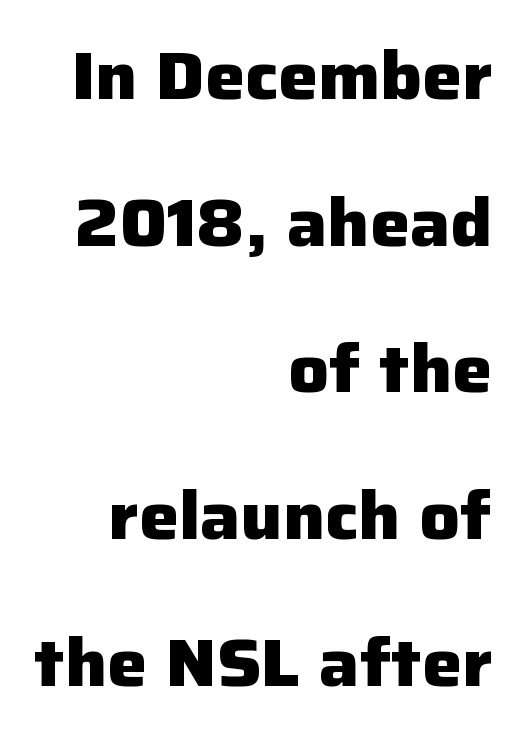
The image shows 67 px heavy sans-serif type, upright; set right-aligned, loose line spacing (2.19x), normal letter spacing, not underlined; low stroke contrast and a medium x-height.
